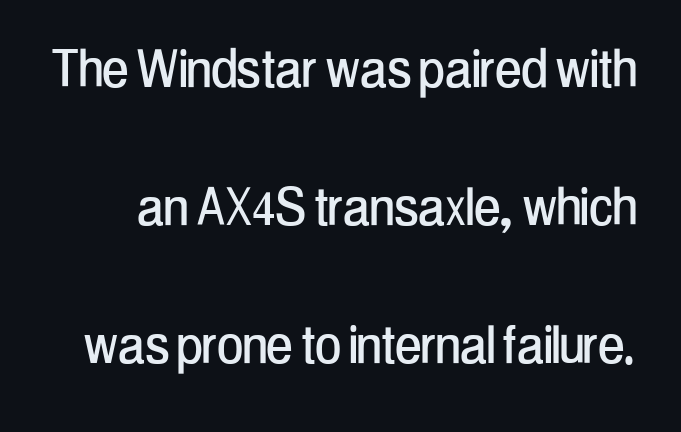
Q: Is the text italic (slanted)? A: No, it is upright.
Q: Is the typeface a serif or a sans-serif typeface? A: Sans-serif.
Q: Is the text underlined? A: No.
Q: Is the spacing between letters normal or unusually wide? A: Normal.
Q: Is the spacing between lines tight, normal or loose? A: Loose.
Q: Width (condensed, normal, or wide)? A: Condensed.
Q: Stroke contrast? A: Low.
Q: x-height? A: Medium.
Q: Monospaced? A: No.
